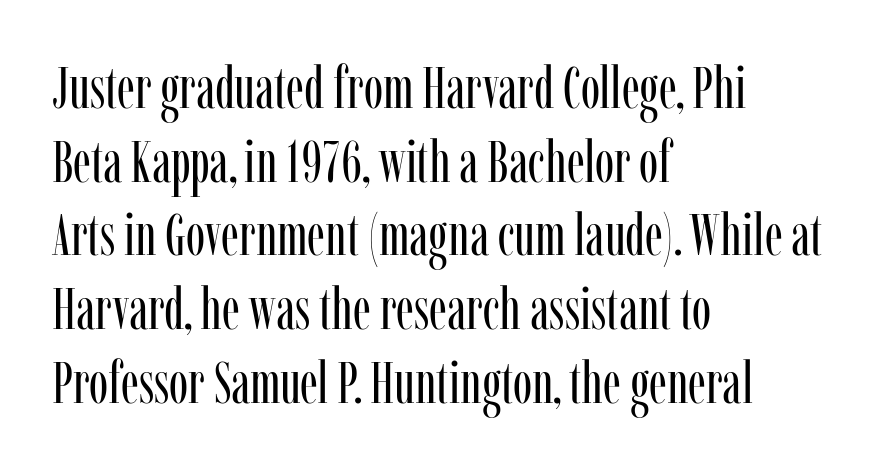
The image shows 58 px regular-weight, condensed serif type, upright; set left-aligned, normal line spacing (1.27x), normal letter spacing, not underlined; low stroke contrast and a medium x-height.
